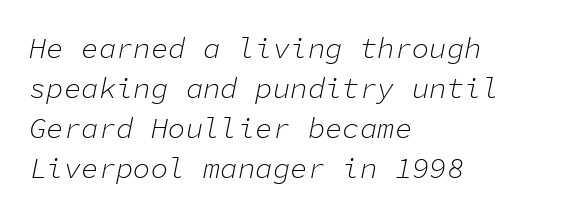
Monospaced: the letters line up in strict vertical columns. The letterforms sit at book weight or below. In terms of posture, this sample is oblique. Rows of type keep a routine distance in the vertical direction.
